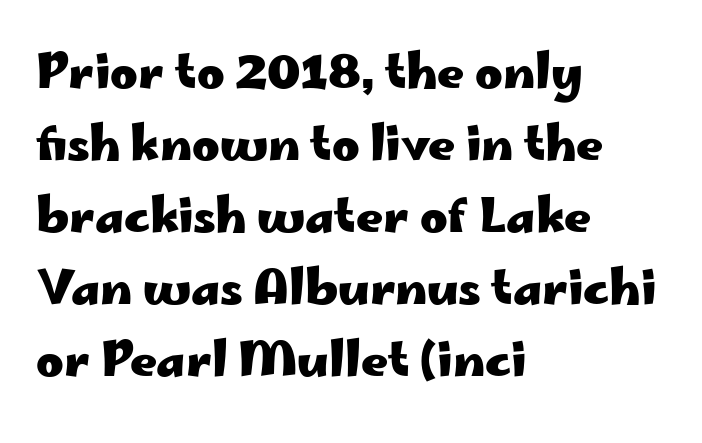
{"serif": "no", "italic": "no", "bold": "yes", "weight": "heavy", "width": "wide", "stroke_contrast": "low", "x_height": "small", "monospaced": "no", "underline": "no", "align": "left", "line_spacing": "normal", "line_spacing_ratio": 1.53, "letter_spacing": "normal", "letter_spacing_em": 0.0, "glyph_px": 47}
